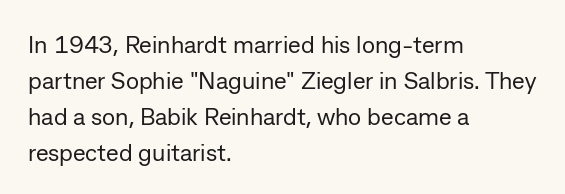
There is no visible air inserted between adjacent glyphs. The rendering anchors every line to the left-hand side. Counters stay open thanks to moderate or lighter strokes. Is there much room between lines? A standard amount, neither cramped nor airy. Type without underlining.
